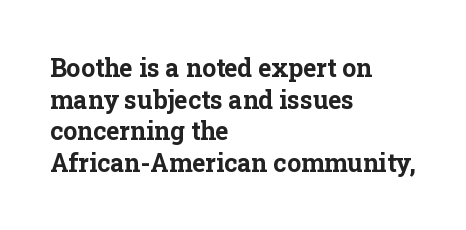
{"italic": "no", "bold": "yes", "underline": "no", "align": "left", "line_spacing": "normal", "line_spacing_ratio": 1.27, "letter_spacing": "normal", "letter_spacing_em": 0.0, "glyph_px": 25}
